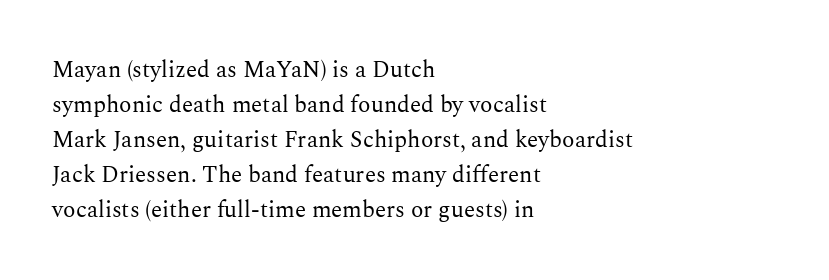
{"italic": "no", "bold": "no", "underline": "no", "align": "left", "line_spacing": "normal", "line_spacing_ratio": 1.52, "letter_spacing": "normal", "letter_spacing_em": 0.0, "glyph_px": 23}
